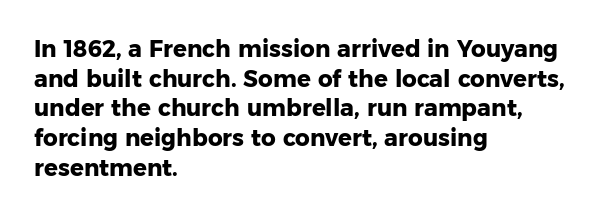
Q: Is the text bold? A: Yes.
Q: Is the text italic (slanted)? A: No, it is upright.
Q: Is the text underlined? A: No.
Q: How is the paragraph aligned? A: Left-aligned.
Q: Is the spacing between letters normal or unusually wide? A: Normal.
Q: Is the spacing between lines tight, normal or loose? A: Normal.
